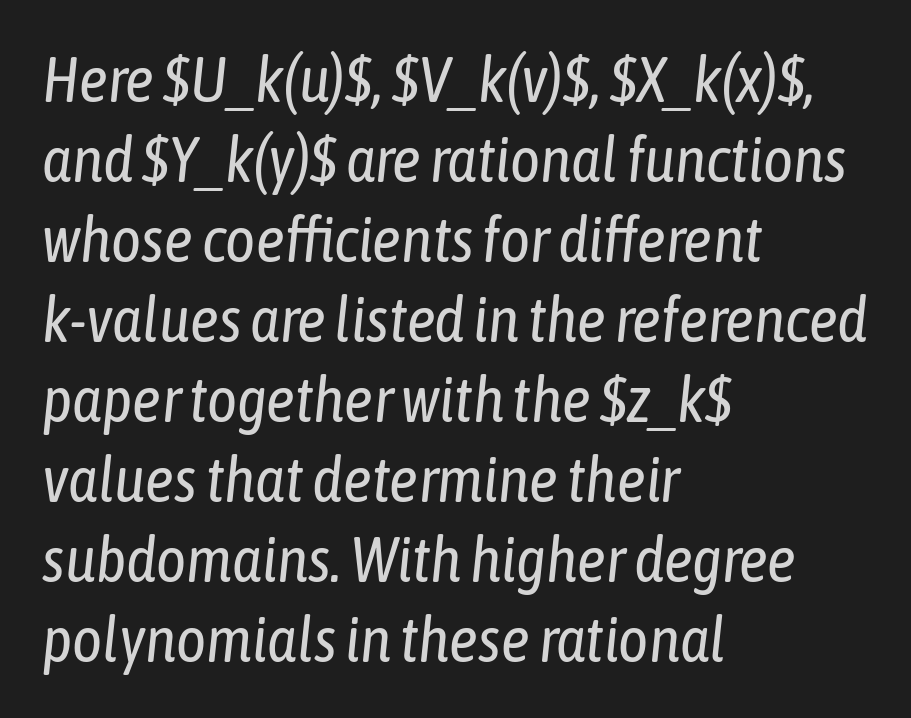
The image shows 64 px regular-weight, condensed type, italic (leaning right); set left-aligned, normal line spacing (1.25x), normal letter spacing, not underlined; low stroke contrast and a medium x-height.
